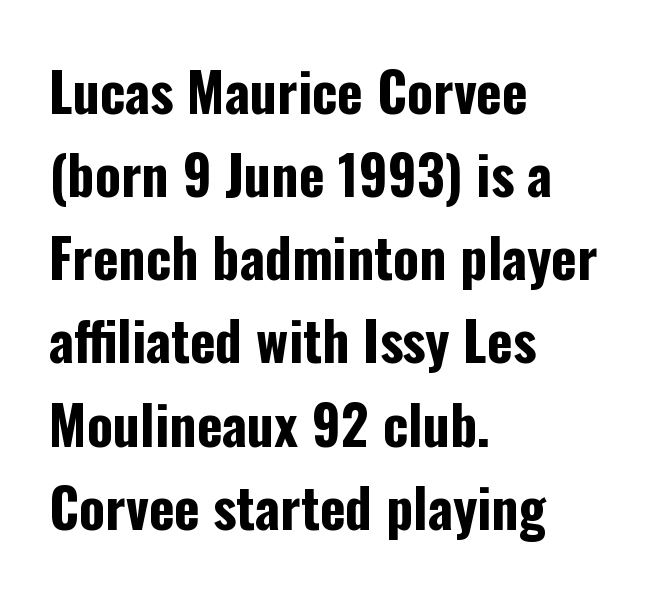
Q: Is the text bold? A: Yes.
Q: Is the text italic (slanted)? A: No, it is upright.
Q: Is the typeface a serif or a sans-serif typeface? A: Sans-serif.
Q: Is the text underlined? A: No.
Q: How is the paragraph aligned? A: Left-aligned.
Q: Is the spacing between letters normal or unusually wide? A: Normal.
Q: Is the spacing between lines tight, normal or loose? A: Normal.
Q: Width (condensed, normal, or wide)? A: Condensed.
Q: Stroke contrast? A: Low.
Q: x-height? A: Medium.
Q: Monospaced? A: No.
